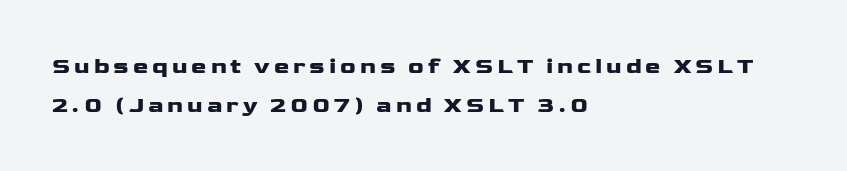
{"italic": "no", "bold": "yes", "underline": "no", "align": "left", "line_spacing": "normal", "line_spacing_ratio": 1.68, "glyph_px": 23}
